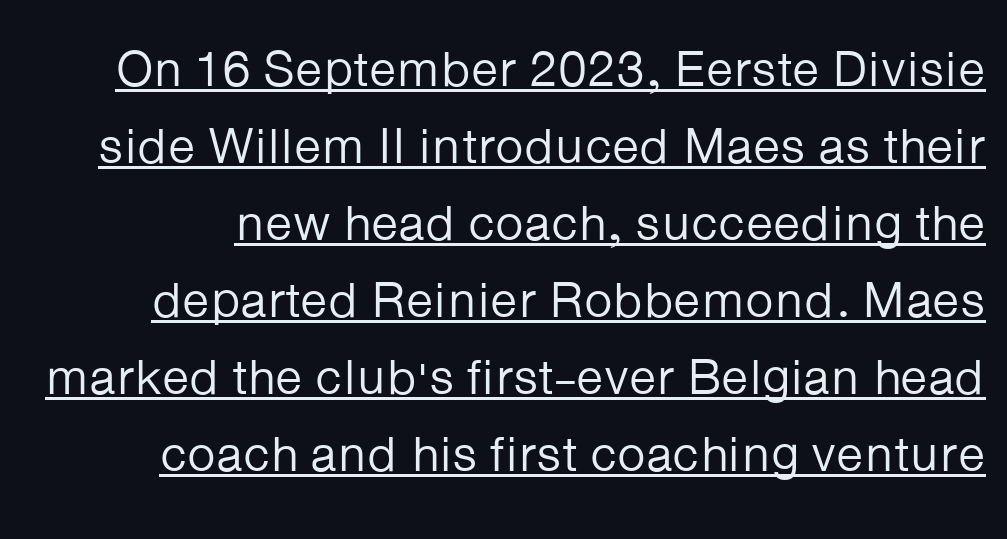
{"serif": "no", "italic": "no", "bold": "no", "weight": "regular", "width": "normal", "stroke_contrast": "low", "x_height": "medium", "monospaced": "no", "underline": "yes", "line_spacing": "normal", "line_spacing_ratio": 1.54, "letter_spacing": "normal", "letter_spacing_em": 0.0, "glyph_px": 50}
